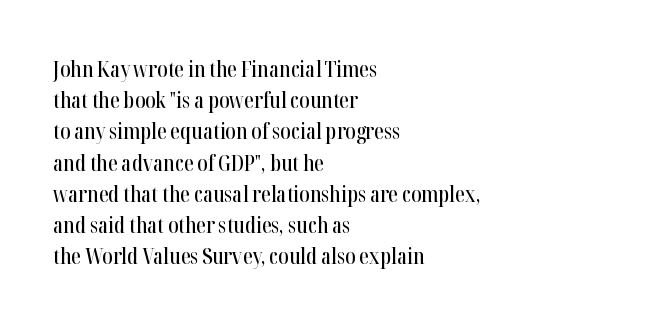
Nope, not italic — everything's standing straight. You could call the tracking neutral — neither tight nor loose. Descenders hang freely into open space. Vertical spacing — default. The compositor pushed each line to the left boundary.
